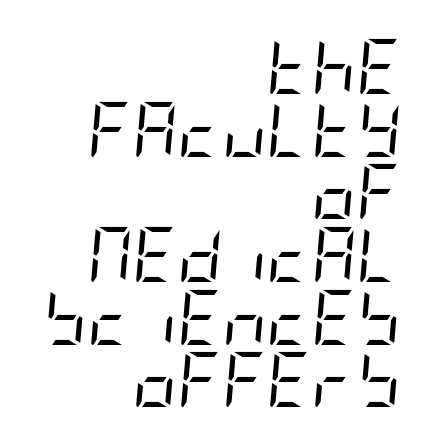
Q: Is the text bold? A: No.
Q: Is the text italic (slanted)? A: Yes, it leans right by about 5 degrees.
Q: Is the text underlined? A: No.
Q: How is the paragraph aligned? A: Right-aligned.
Q: Is the spacing between letters normal or unusually wide? A: Normal.
Q: Is the spacing between lines tight, normal or loose? A: Tight.
Q: Width (condensed, normal, or wide)? A: Condensed.
Q: Stroke contrast? A: Low.
Q: x-height? A: Large.
